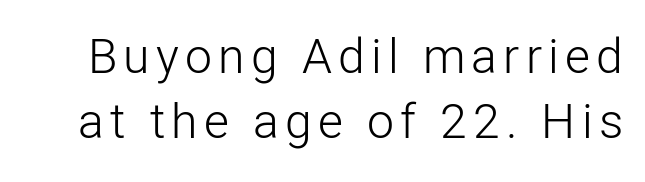
Q: Is the text bold? A: No.
Q: Is the text italic (slanted)? A: No, it is upright.
Q: Is the typeface a serif or a sans-serif typeface? A: Sans-serif.
Q: Is the text underlined? A: No.
Q: Is the spacing between lines tight, normal or loose? A: Normal.
Q: Width (condensed, normal, or wide)? A: Normal.
Q: Stroke contrast? A: Low.
Q: x-height? A: Medium.
Q: Monospaced? A: No.
